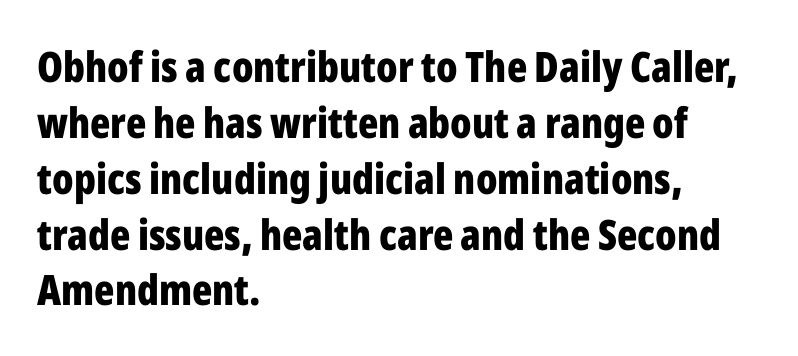
Q: Is the text bold? A: Yes.
Q: Is the text italic (slanted)? A: No, it is upright.
Q: Is the typeface a serif or a sans-serif typeface? A: Sans-serif.
Q: Is the text underlined? A: No.
Q: How is the paragraph aligned? A: Left-aligned.
Q: Is the spacing between letters normal or unusually wide? A: Normal.
Q: Is the spacing between lines tight, normal or loose? A: Normal.
Q: Width (condensed, normal, or wide)? A: Condensed.
Q: Stroke contrast? A: Low.
Q: x-height? A: Medium.
Q: Monospaced? A: No.
